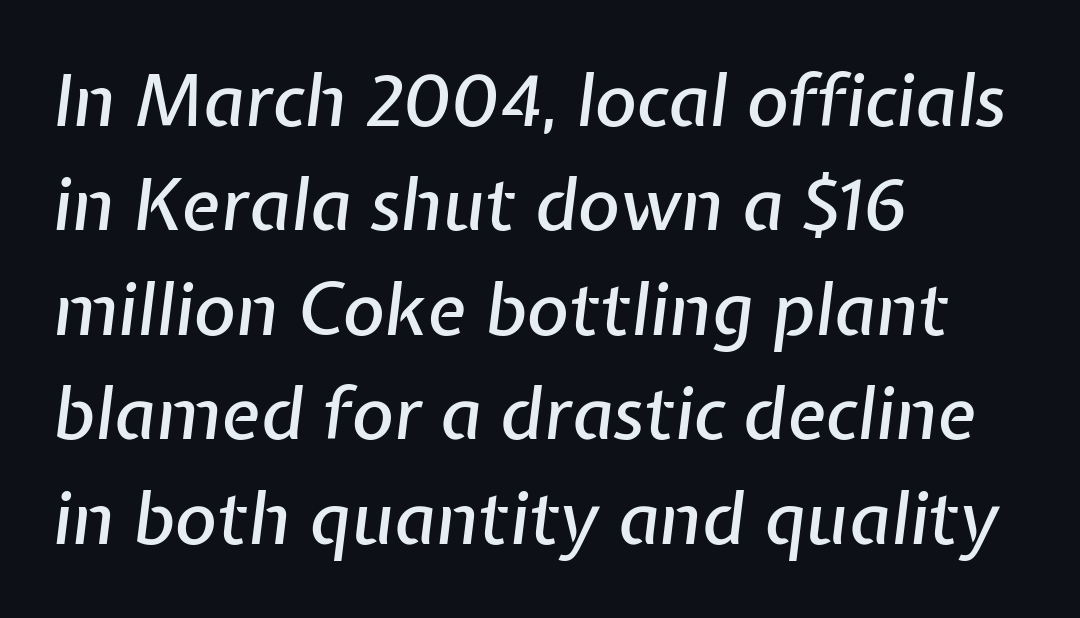
{"italic": "yes", "lean": "right", "slant_degrees": 7, "width": "normal", "stroke_contrast": "low", "x_height": "medium", "monospaced": "no", "underline": "no", "align": "left", "line_spacing": "normal", "line_spacing_ratio": 1.45, "letter_spacing": "normal", "letter_spacing_em": 0.0, "glyph_px": 72}
